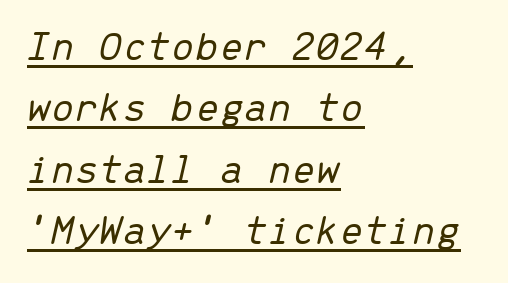
{"italic": "yes", "lean": "right", "slant_degrees": 13, "bold": "no", "weight": "light", "width": "normal", "stroke_contrast": "low", "x_height": "medium", "monospaced": "yes", "underline": "yes", "align": "left", "line_spacing": "normal", "line_spacing_ratio": 1.43, "letter_spacing": "normal", "letter_spacing_em": 0.0, "glyph_px": 43}
